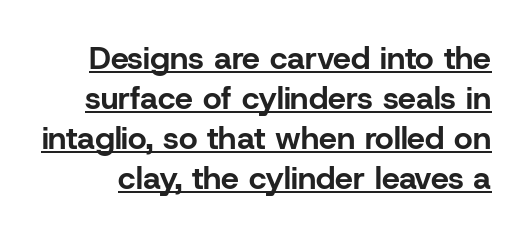
Q: Is the text bold? A: Yes.
Q: Is the text italic (slanted)? A: No, it is upright.
Q: Is the typeface a serif or a sans-serif typeface? A: Sans-serif.
Q: Is the text underlined? A: Yes.
Q: Is the spacing between letters normal or unusually wide? A: Normal.
Q: Is the spacing between lines tight, normal or loose? A: Normal.
Q: Width (condensed, normal, or wide)? A: Normal.
Q: Stroke contrast? A: Low.
Q: x-height? A: Medium.
Q: Monospaced? A: No.
